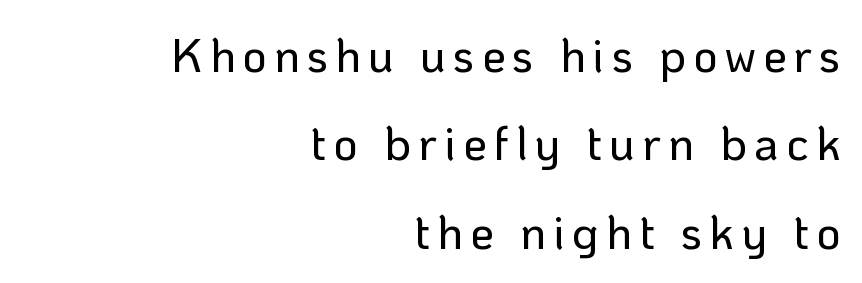
{"serif": "no", "italic": "no", "width": "normal", "stroke_contrast": "low", "x_height": "medium", "monospaced": "no", "underline": "no", "align": "right", "line_spacing_ratio": 1.88, "glyph_px": 47}
